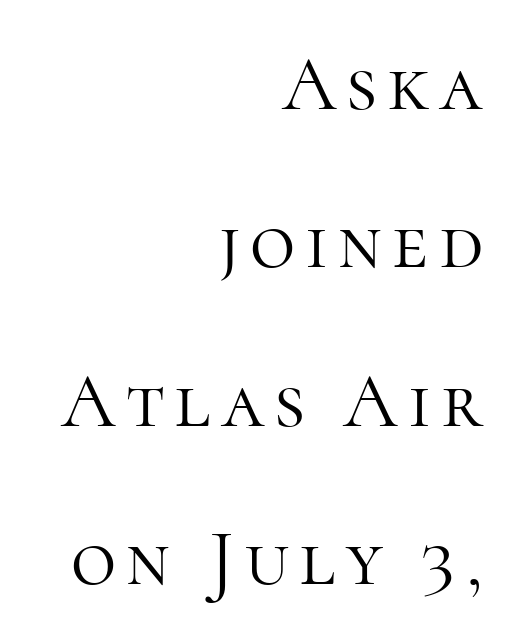
This rendering uses right alignment, leaving the left contour irregular. A light-to-regular cut is what we see here. This sample uses a serif face. Quick note: not italic, upright.
